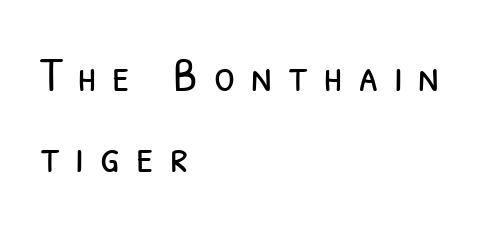
{"serif": "no", "bold": "no", "weight": "light", "width": "condensed", "stroke_contrast": "low", "x_height": "medium", "monospaced": "no", "underline": "no", "align": "left", "line_spacing": "normal", "line_spacing_ratio": 1.69, "letter_spacing": "wide", "letter_spacing_em": 0.33, "glyph_px": 48}
